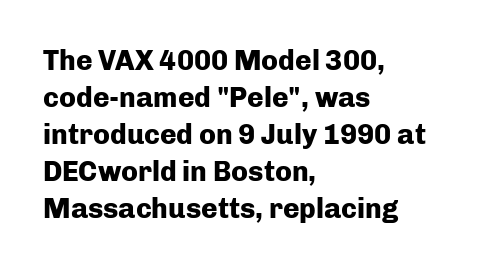
Q: Is the text bold? A: Yes.
Q: Is the text italic (slanted)? A: No, it is upright.
Q: Is the typeface a serif or a sans-serif typeface? A: Sans-serif.
Q: Is the text underlined? A: No.
Q: How is the paragraph aligned? A: Left-aligned.
Q: Is the spacing between letters normal or unusually wide? A: Normal.
Q: Is the spacing between lines tight, normal or loose? A: Normal.
Q: Width (condensed, normal, or wide)? A: Normal.
Q: Stroke contrast? A: Low.
Q: x-height? A: Medium.
Q: Monospaced? A: No.
